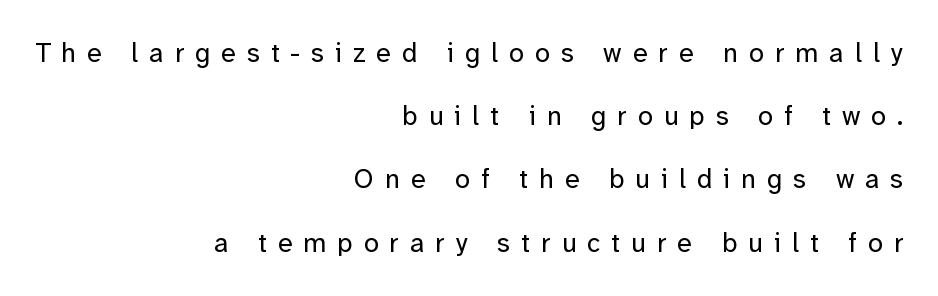
Q: Is the text bold? A: No.
Q: Is the text italic (slanted)? A: No, it is upright.
Q: Is the text underlined? A: No.
Q: How is the paragraph aligned? A: Right-aligned.
Q: Is the spacing between letters normal or unusually wide? A: Unusually wide.
Q: Is the spacing between lines tight, normal or loose? A: Loose.
